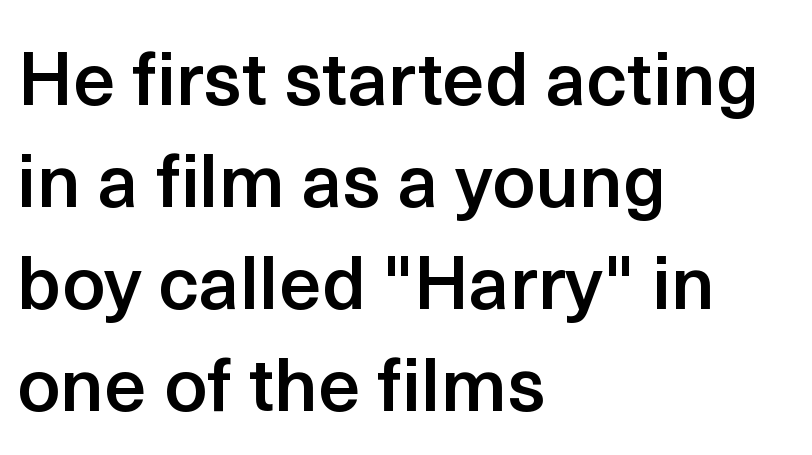
Notice how the passage keeps a crisp vertical edge on the left only. Vertical spacing — default. Check under the words: just untouched page. Varying glyph widths throughout — classic text-font behaviour. Tall strokes in this sample are plumb rather than angled. Examine the stroke ends and you'll find no serifs.
